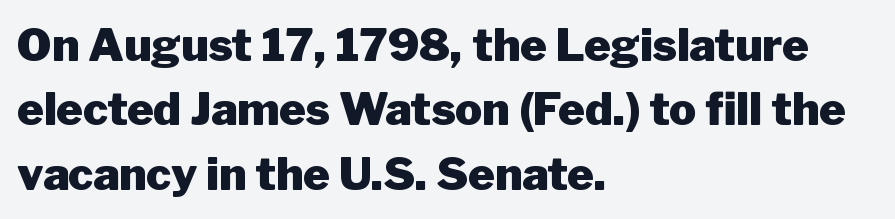
{"serif": "no", "italic": "no", "bold": "yes", "weight": "heavy", "width": "normal", "stroke_contrast": "low", "x_height": "medium", "monospaced": "no", "underline": "no", "align": "left", "line_spacing": "normal", "line_spacing_ratio": 1.43, "letter_spacing": "normal", "letter_spacing_em": 0.0, "glyph_px": 45}
